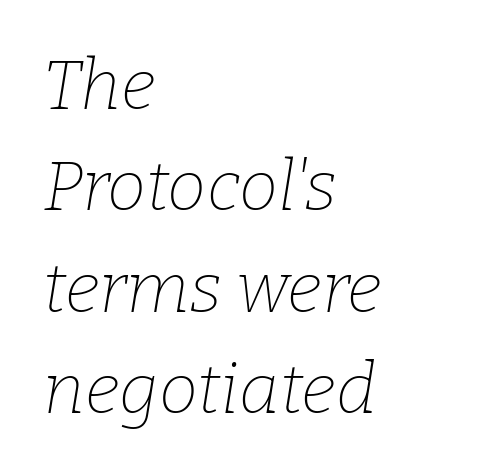
Q: Is the text bold? A: No.
Q: Is the text italic (slanted)? A: Yes, it leans right by about 9 degrees.
Q: Is the typeface a serif or a sans-serif typeface? A: Serif.
Q: Is the text underlined? A: No.
Q: How is the paragraph aligned? A: Left-aligned.
Q: Is the spacing between letters normal or unusually wide? A: Normal.
Q: Is the spacing between lines tight, normal or loose? A: Normal.
Q: Width (condensed, normal, or wide)? A: Normal.
Q: Stroke contrast? A: Low.
Q: x-height? A: Medium.
Q: Monospaced? A: No.
